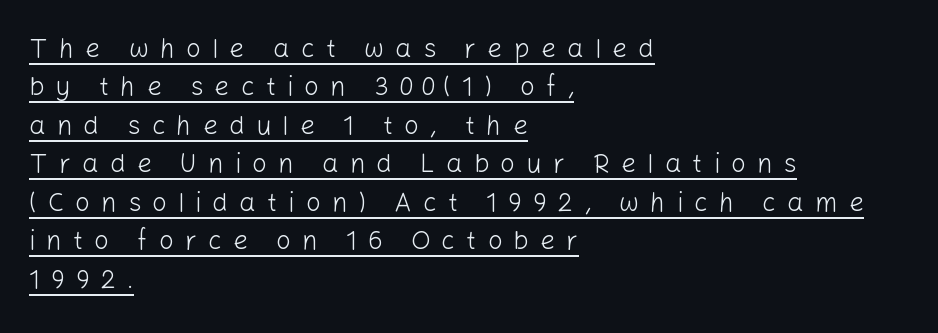
{"italic": "no", "bold": "no", "underline": "yes", "align": "left", "line_spacing": "normal", "line_spacing_ratio": 1.48, "letter_spacing": "wide", "letter_spacing_em": 0.43, "glyph_px": 26}
